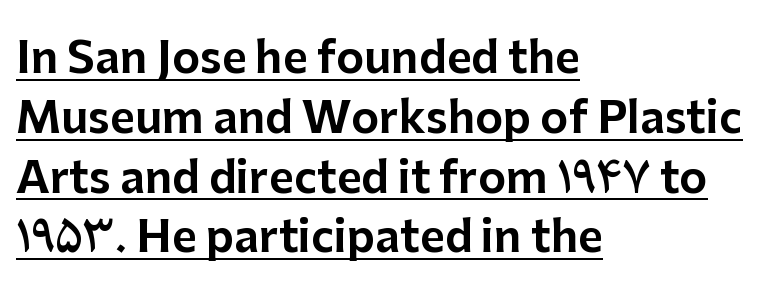
Q: Is the text italic (slanted)? A: No, it is upright.
Q: Is the typeface a serif or a sans-serif typeface? A: Sans-serif.
Q: Is the text underlined? A: Yes.
Q: How is the paragraph aligned? A: Left-aligned.
Q: Is the spacing between letters normal or unusually wide? A: Normal.
Q: Is the spacing between lines tight, normal or loose? A: Normal.
Q: Width (condensed, normal, or wide)? A: Normal.
Q: Stroke contrast? A: Low.
Q: x-height? A: Medium.
Q: Monospaced? A: No.
